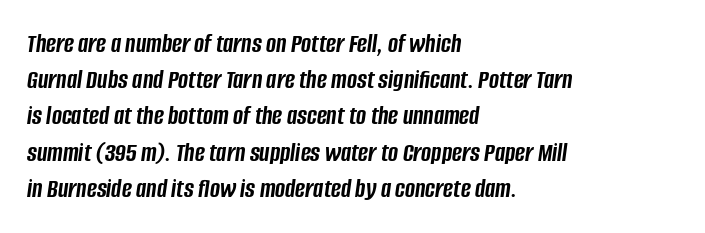
Q: Is the text bold? A: Yes.
Q: Is the text italic (slanted)? A: Yes, it leans right by about 8 degrees.
Q: Is the text underlined? A: No.
Q: How is the paragraph aligned? A: Left-aligned.
Q: Is the spacing between letters normal or unusually wide? A: Normal.
Q: Is the spacing between lines tight, normal or loose? A: Normal.
